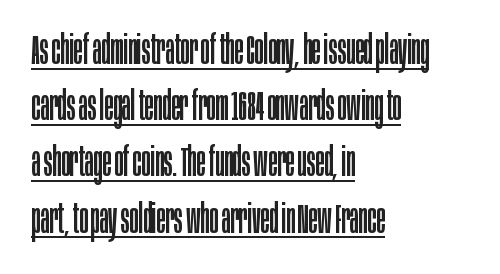
Q: Is the text bold? A: No.
Q: Is the text italic (slanted)? A: No, it is upright.
Q: Is the typeface a serif or a sans-serif typeface? A: Sans-serif.
Q: Is the text underlined? A: Yes.
Q: How is the paragraph aligned? A: Left-aligned.
Q: Is the spacing between letters normal or unusually wide? A: Normal.
Q: Is the spacing between lines tight, normal or loose? A: Normal.
Q: Width (condensed, normal, or wide)? A: Condensed.
Q: Stroke contrast? A: Low.
Q: x-height? A: Large.
Q: Monospaced? A: No.
